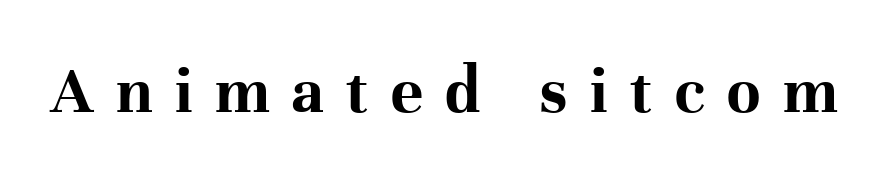
The image shows 68 px bold serif type, upright; set unusually wide letter spacing (+0.33 em), not underlined; high stroke contrast and a medium x-height.
